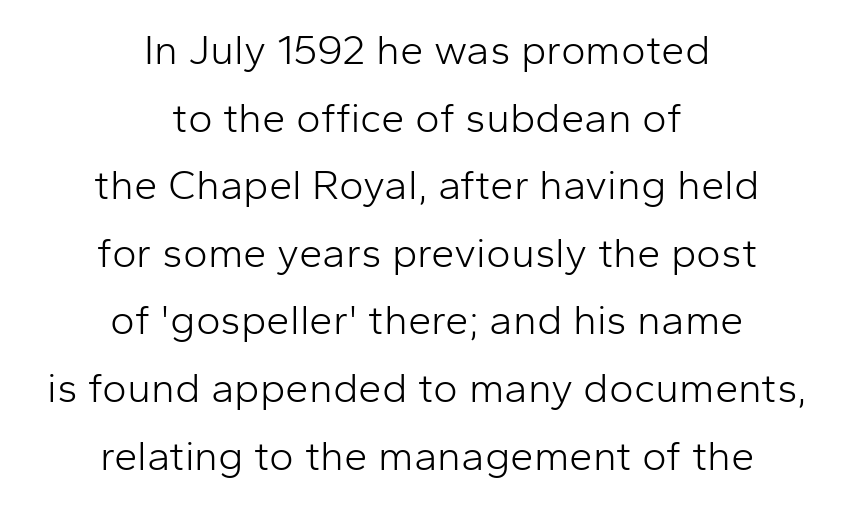
These lines were composed using upright roman letters. This reads as an unemphasized weight, regular at the heaviest. The passage shown is typed in a proportional face where columns would drift. Rows of type keep a routine distance in the vertical direction. Note: no serifs on the glyphs.
